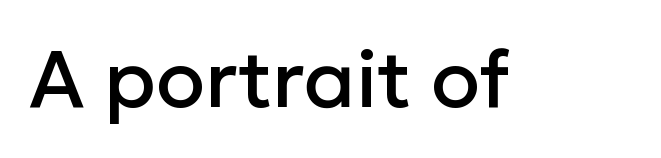
The image shows 80 px sans-serif type, upright; set normal letter spacing, not underlined; low stroke contrast and a medium x-height.
